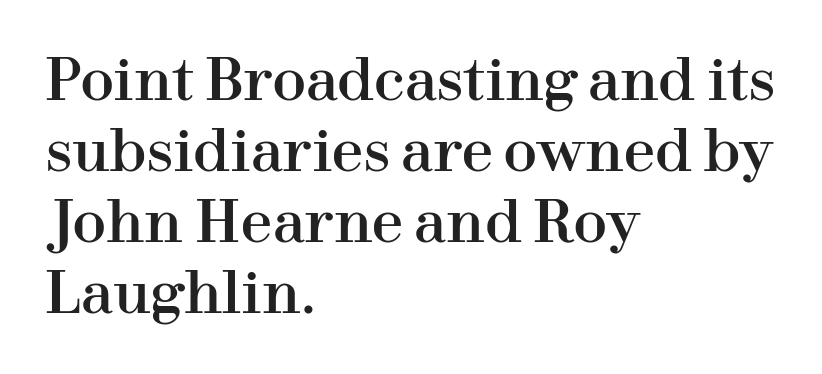
The image shows 56 px serif type, upright; set left-aligned, normal line spacing (1.27x), normal letter spacing, not underlined; high stroke contrast and a medium x-height.
